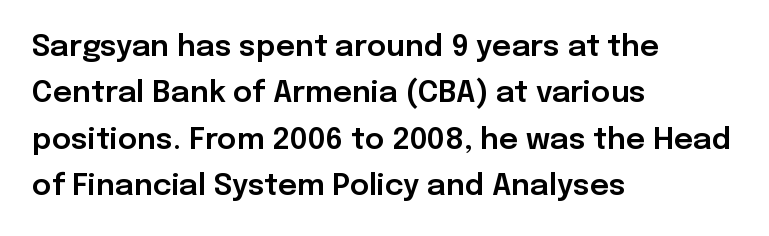
{"serif": "no", "italic": "no", "width": "normal", "stroke_contrast": "low", "x_height": "medium", "monospaced": "no", "underline": "no", "align": "left", "line_spacing": "normal", "line_spacing_ratio": 1.55, "letter_spacing": "normal", "letter_spacing_em": 0.0, "glyph_px": 30}
